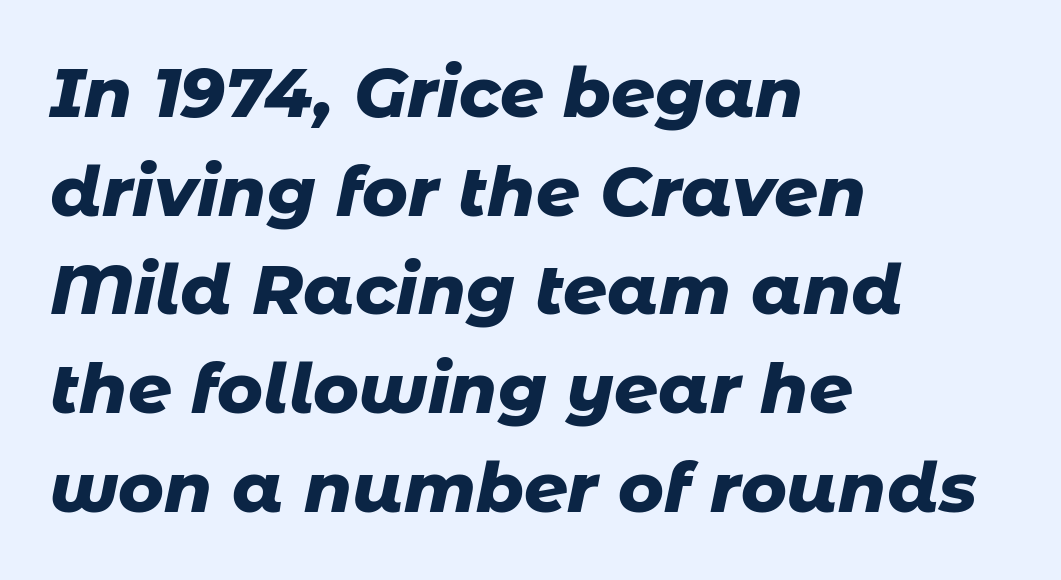
The image shows 69 px heavy type, italic (leaning right); set left-aligned, normal line spacing (1.43x), normal letter spacing, not underlined; low stroke contrast and a medium x-height.
